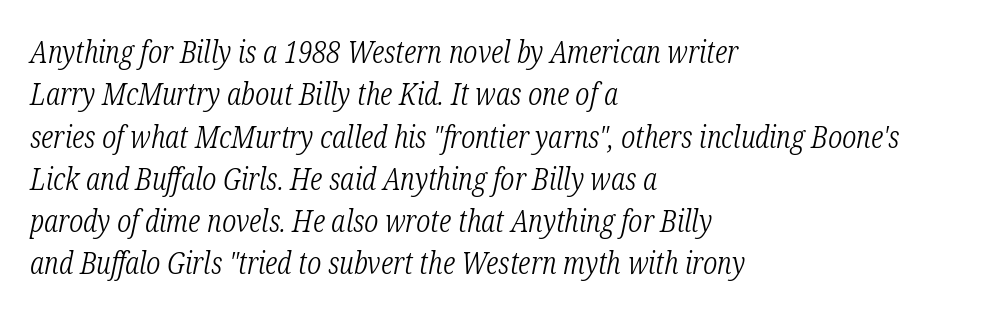
The image shows 30 px light, condensed serif type, italic (leaning right); set left-aligned, normal line spacing (1.41x), normal letter spacing, not underlined; low stroke contrast and a medium x-height.
